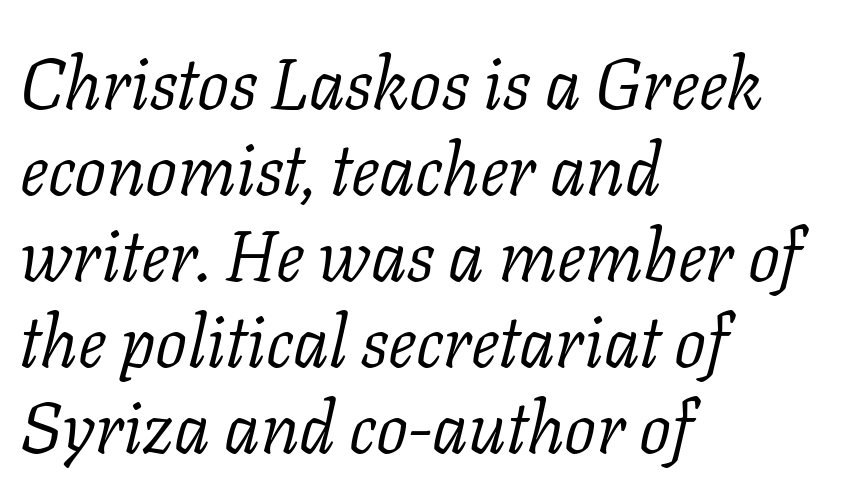
The image shows 71 px light serif type, italic (leaning right); set left-aligned, line spacing 1.21x, normal letter spacing, not underlined; low stroke contrast and a medium x-height.
